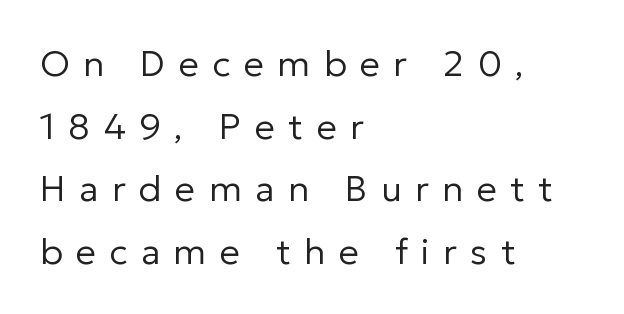
Underline: absent. Proportional: the letters do not fall into vertical columns. Unlike a traditional serif, this face leaves its strokes unadorned. The axis of the letterforms is exactly vertical. Inter-character spacing is expanded well beyond the font's built-in metrics. Caption: multi-line text, flush left, ragged right.
